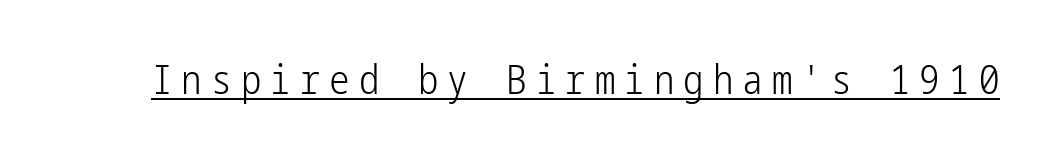
The image shows 41 px light, condensed sans-serif type, upright; set unusually wide letter spacing (+0.22 em), underlined; low stroke contrast and a medium x-height.
